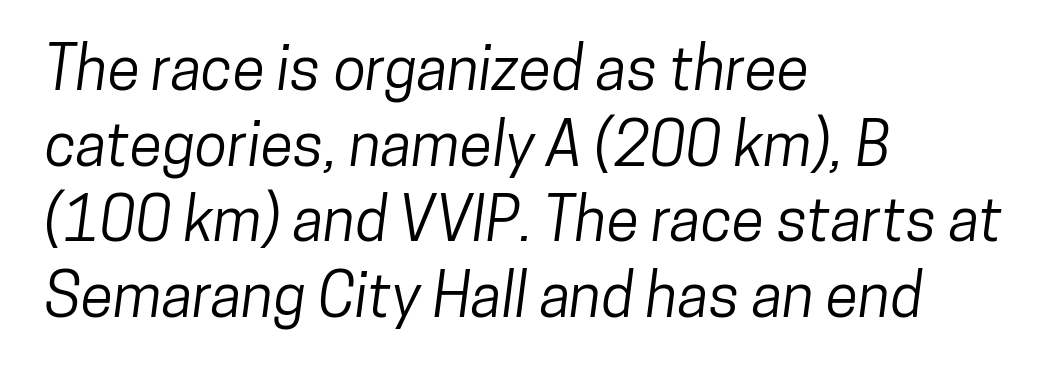
Q: Is the typeface a serif or a sans-serif typeface? A: Sans-serif.
Q: Is the text underlined? A: No.
Q: How is the paragraph aligned? A: Left-aligned.
Q: Is the spacing between letters normal or unusually wide? A: Normal.
Q: Is the spacing between lines tight, normal or loose? A: Normal.
Q: Width (condensed, normal, or wide)? A: Condensed.
Q: Stroke contrast? A: Low.
Q: x-height? A: Medium.
Q: Monospaced? A: No.
